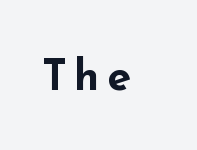
You'd pick this weight for a headline — it's a proper bold. Is this a fixed-width face? No — the glyphs have proportional, varying widths. Is there any slant? The stems are plumb. Check the space under the baseline: it is left empty. Serif or sans? Sans — the stroke terminals are bare.
